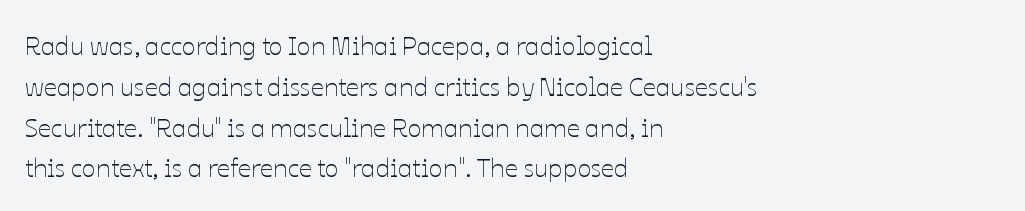
{"italic": "no", "bold": "no", "underline": "no", "align": "left", "line_spacing": "normal", "line_spacing_ratio": 1.57, "letter_spacing": "normal", "letter_spacing_em": 0.0, "glyph_px": 26}
